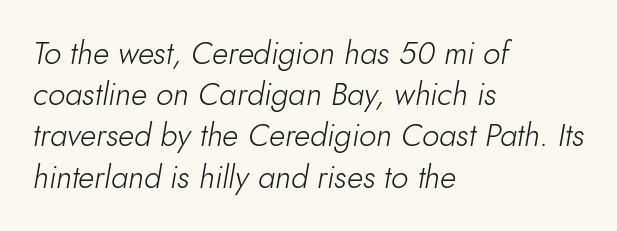
The image shows 31 px light type, italic (leaning right); set left-aligned, normal line spacing (1.33x), normal letter spacing, not underlined; low stroke contrast and a small x-height.
